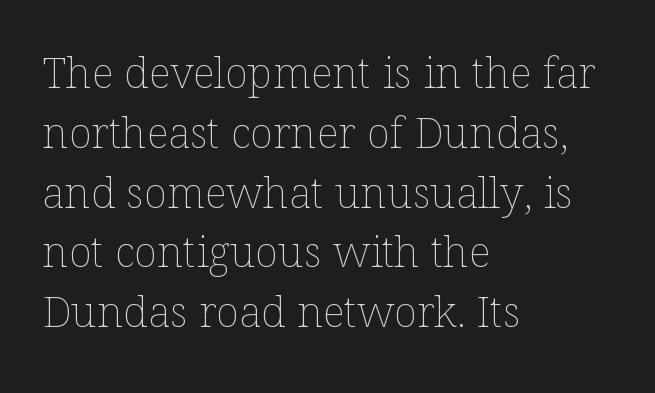
Q: Is the text bold? A: No.
Q: Is the text italic (slanted)? A: No, it is upright.
Q: Is the text underlined? A: No.
Q: How is the paragraph aligned? A: Left-aligned.
Q: Is the spacing between letters normal or unusually wide? A: Normal.
Q: Is the spacing between lines tight, normal or loose? A: Normal.
Q: Width (condensed, normal, or wide)? A: Normal.
Q: Stroke contrast? A: Low.
Q: x-height? A: Medium.
Q: Monospaced? A: No.
